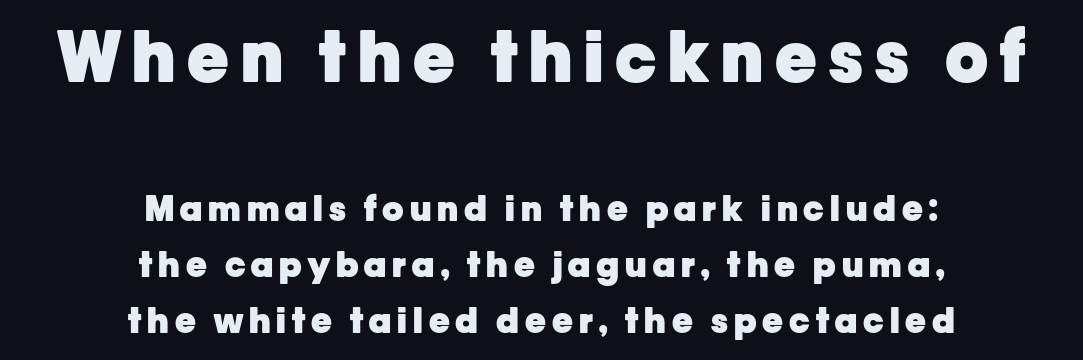
{"serif": "no", "italic": "no", "bold": "yes", "weight": "heavy", "width": "normal", "stroke_contrast": "low", "x_height": "medium", "monospaced": "no", "underline": "no", "align": "center", "line_spacing": "normal", "line_spacing_ratio": 1.61, "larger_block": "first", "size_ratio": 2.0, "glyph_px": 70}
